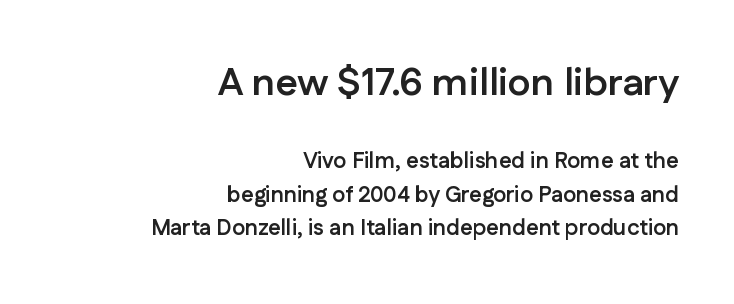
Look at the stroke-to-counter ratio: heavy, a bold. The typesetter chose a ragged-left arrangement here. The face used here is proportionally spaced, like ordinary book or web type. The letterforms sit shoulder to shoulder at normal distance. Type without underlining.
